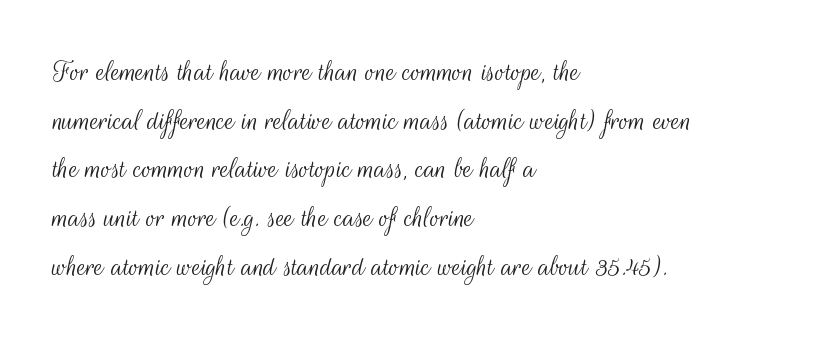
The image shows 32 px light, condensed sans-serif type; set left-aligned, normal line spacing (1.52x), normal letter spacing, not underlined; medium stroke contrast and a small x-height.
